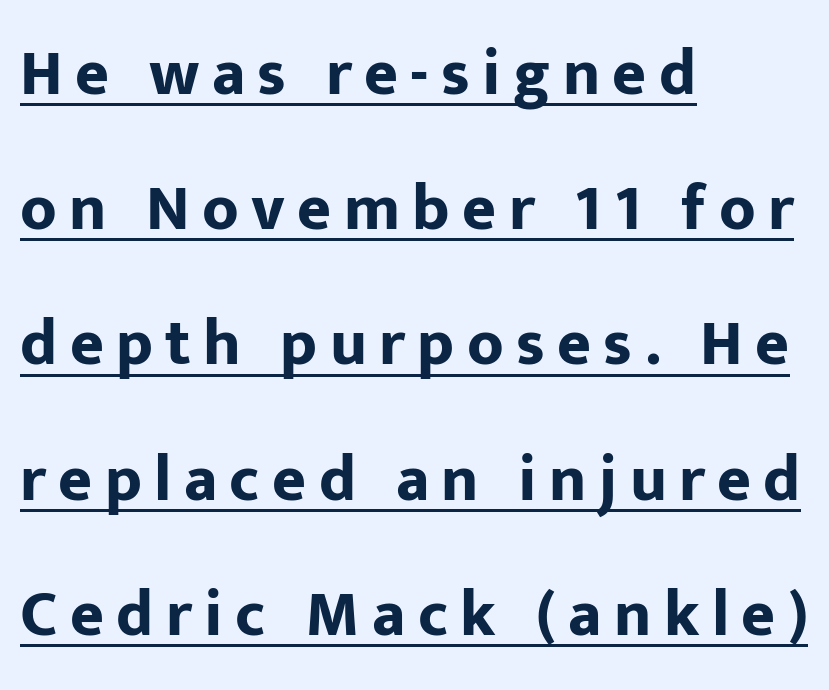
The image shows 65 px bold sans-serif type, upright; set left-aligned, loose line spacing (2.08x), underlined; low stroke contrast and a medium x-height.
